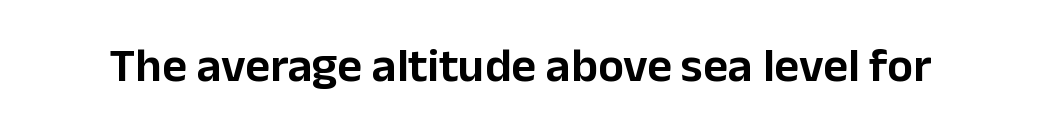
Q: Is the text italic (slanted)? A: No, it is upright.
Q: Is the typeface a serif or a sans-serif typeface? A: Sans-serif.
Q: Is the text underlined? A: No.
Q: Is the spacing between letters normal or unusually wide? A: Normal.
Q: Width (condensed, normal, or wide)? A: Normal.
Q: Stroke contrast? A: Low.
Q: x-height? A: Medium.
Q: Monospaced? A: No.
